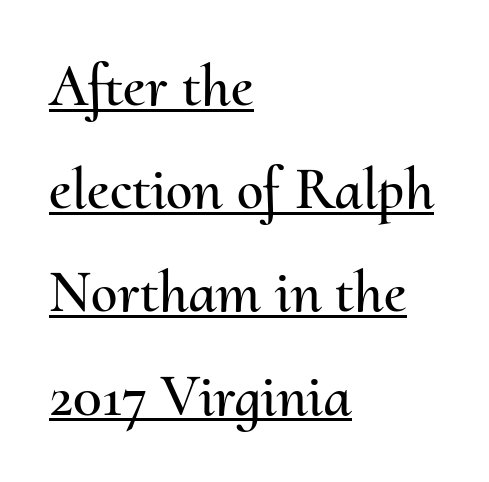
The image shows 60 px text type, upright; set left-aligned, line spacing 1.72x, normal letter spacing, underlined; medium stroke contrast and a small x-height.
